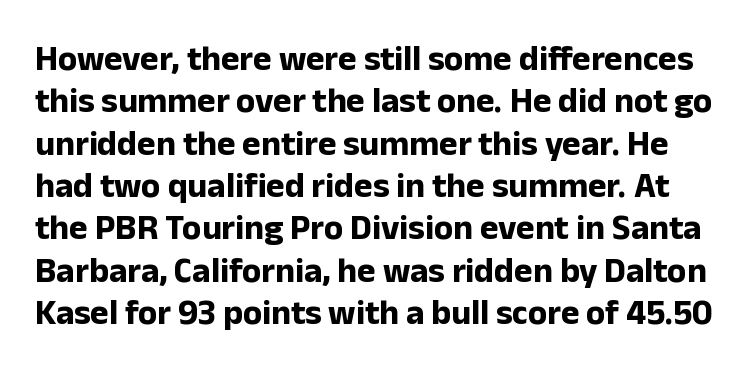
Q: Is the text bold? A: Yes.
Q: Is the text italic (slanted)? A: No, it is upright.
Q: Is the typeface a serif or a sans-serif typeface? A: Sans-serif.
Q: Is the text underlined? A: No.
Q: Is the spacing between letters normal or unusually wide? A: Normal.
Q: Width (condensed, normal, or wide)? A: Normal.
Q: Stroke contrast? A: Low.
Q: x-height? A: Medium.
Q: Monospaced? A: No.
